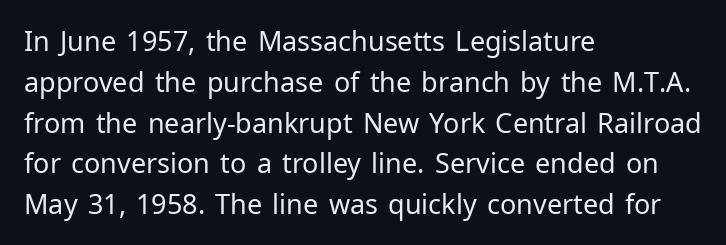
Q: Is the text bold? A: No.
Q: Is the text italic (slanted)? A: No, it is upright.
Q: Is the text underlined? A: No.
Q: How is the paragraph aligned? A: Left-aligned.
Q: Is the spacing between letters normal or unusually wide? A: Normal.
Q: Is the spacing between lines tight, normal or loose? A: Normal.
